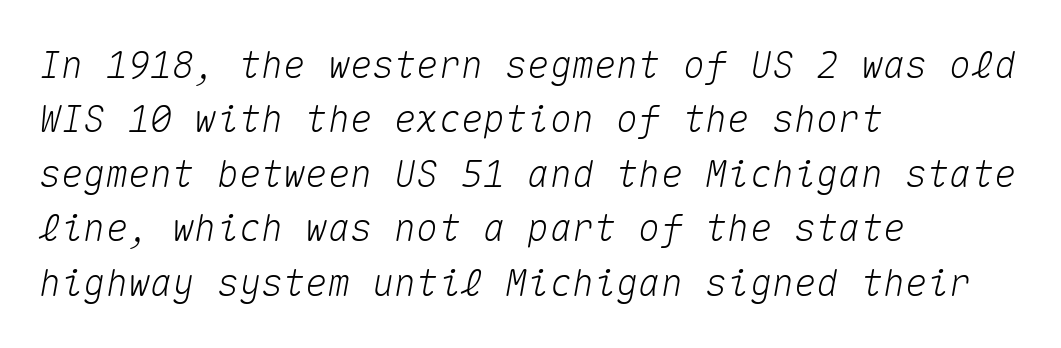
Q: Is the text italic (slanted)? A: Yes, it leans right by about 10 degrees.
Q: Is the text underlined? A: No.
Q: How is the paragraph aligned? A: Left-aligned.
Q: Is the spacing between letters normal or unusually wide? A: Normal.
Q: Is the spacing between lines tight, normal or loose? A: Normal.
Q: Width (condensed, normal, or wide)? A: Normal.
Q: Stroke contrast? A: Medium.
Q: x-height? A: Medium.
Q: Monospaced? A: Yes.
